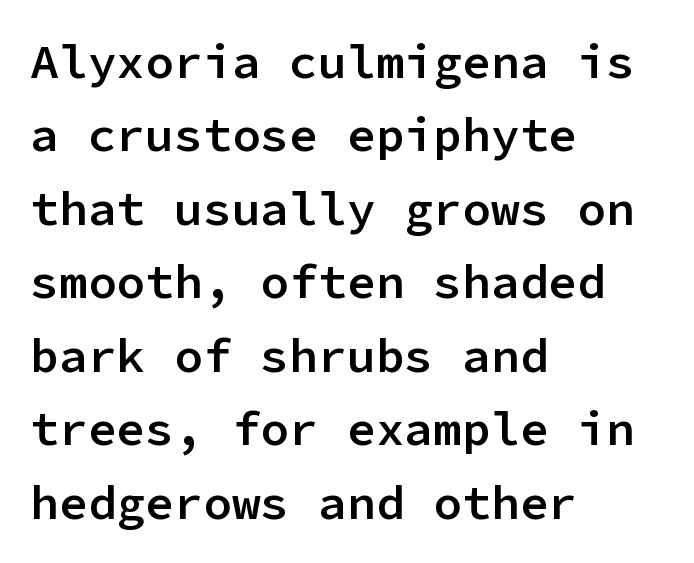
Q: Is the text bold? A: Semi-bold.
Q: Is the text italic (slanted)? A: No, it is upright.
Q: Is the typeface a serif or a sans-serif typeface? A: Sans-serif.
Q: Is the text underlined? A: No.
Q: How is the paragraph aligned? A: Left-aligned.
Q: Is the spacing between letters normal or unusually wide? A: Normal.
Q: Is the spacing between lines tight, normal or loose? A: Normal.
Q: Width (condensed, normal, or wide)? A: Normal.
Q: Stroke contrast? A: Low.
Q: x-height? A: Medium.
Q: Monospaced? A: Yes.
